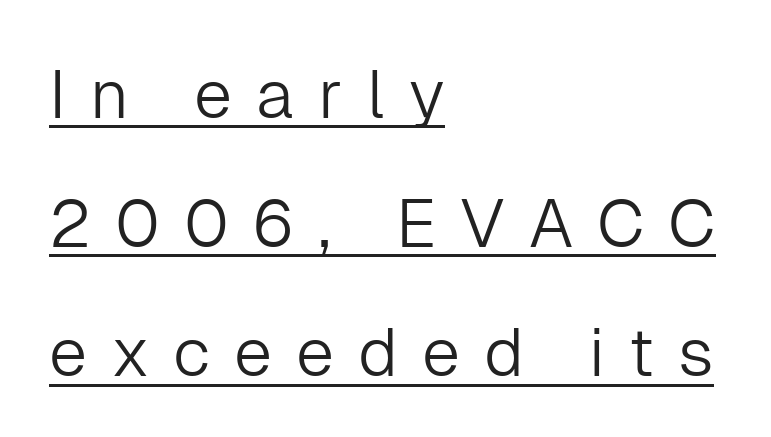
The image shows 68 px light sans-serif type, upright; set left-aligned, loose line spacing (1.9x), unusually wide letter spacing (+0.35 em), underlined; low stroke contrast and a medium x-height.
